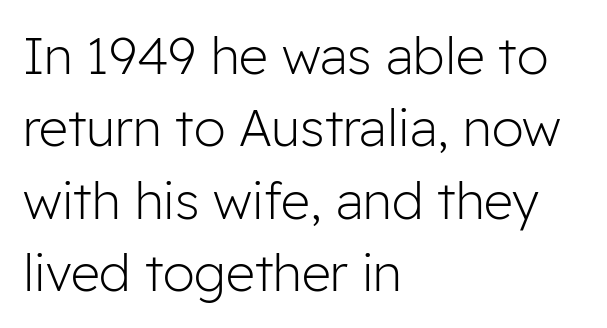
Q: Is the text bold? A: No.
Q: Is the text italic (slanted)? A: No, it is upright.
Q: Is the typeface a serif or a sans-serif typeface? A: Sans-serif.
Q: Is the text underlined? A: No.
Q: How is the paragraph aligned? A: Left-aligned.
Q: Is the spacing between letters normal or unusually wide? A: Normal.
Q: Is the spacing between lines tight, normal or loose? A: Normal.
Q: Width (condensed, normal, or wide)? A: Normal.
Q: Stroke contrast? A: Low.
Q: x-height? A: Medium.
Q: Monospaced? A: No.
